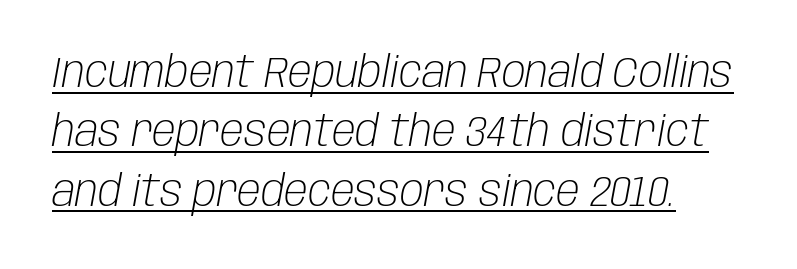
Q: Is the text bold? A: No.
Q: Is the text italic (slanted)? A: Yes, it leans right by about 10 degrees.
Q: Is the text underlined? A: Yes.
Q: How is the paragraph aligned? A: Left-aligned.
Q: Is the spacing between letters normal or unusually wide? A: Normal.
Q: Is the spacing between lines tight, normal or loose? A: Normal.
Q: Width (condensed, normal, or wide)? A: Condensed.
Q: Stroke contrast? A: Low.
Q: x-height? A: Large.
Q: Monospaced? A: No.
